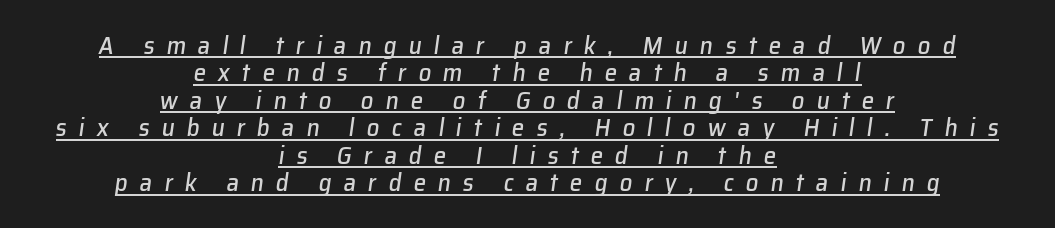
Q: Is the text italic (slanted)? A: Yes, it leans right by about 8 degrees.
Q: Is the text underlined? A: Yes.
Q: How is the paragraph aligned? A: Centered.
Q: Is the spacing between letters normal or unusually wide? A: Unusually wide.
Q: Is the spacing between lines tight, normal or loose? A: Tight.
